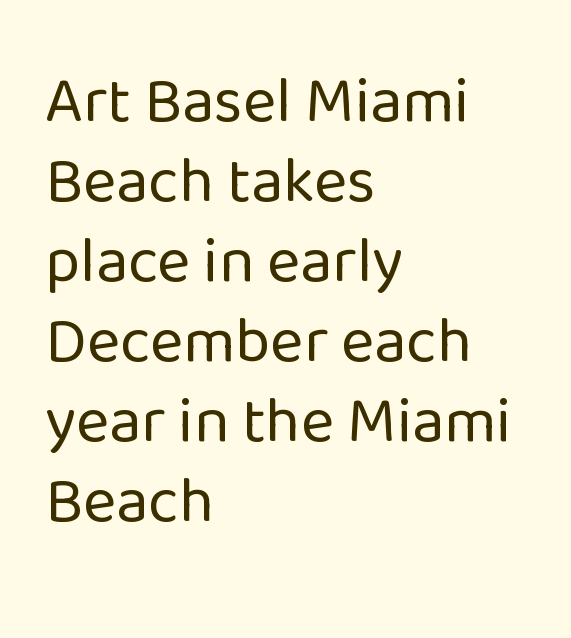
Q: Is the text bold? A: No.
Q: Is the text italic (slanted)? A: No, it is upright.
Q: Is the typeface a serif or a sans-serif typeface? A: Sans-serif.
Q: Is the text underlined? A: No.
Q: How is the paragraph aligned? A: Left-aligned.
Q: Is the spacing between letters normal or unusually wide? A: Normal.
Q: Is the spacing between lines tight, normal or loose? A: Normal.
Q: Width (condensed, normal, or wide)? A: Normal.
Q: Stroke contrast? A: Low.
Q: x-height? A: Medium.
Q: Monospaced? A: No.
